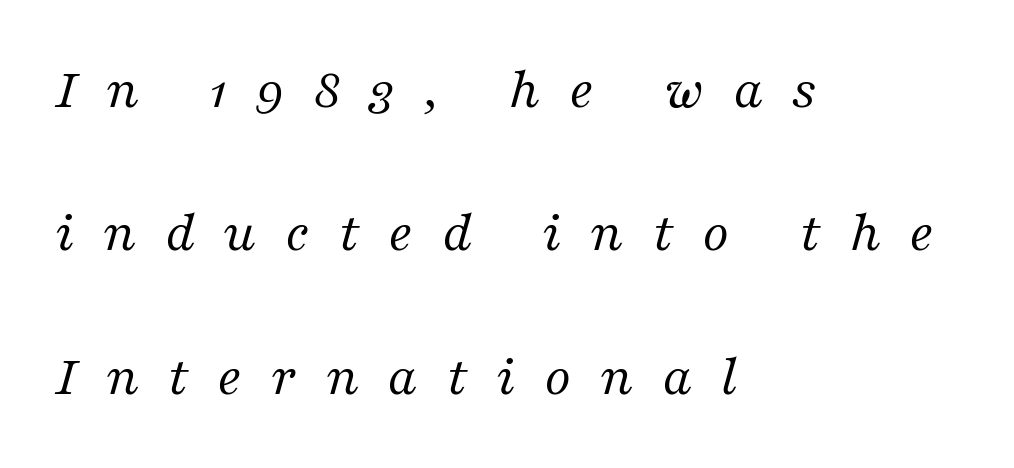
The image shows 58 px regular-weight serif type, italic (leaning right); set left-aligned, loose line spacing (2.47x), unusually wide letter spacing (+0.49 em), not underlined; medium stroke contrast and a medium x-height.
